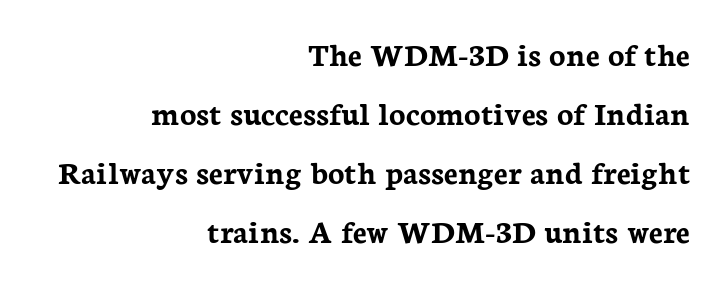
Q: Is the text bold? A: Yes.
Q: Is the text italic (slanted)? A: No, it is upright.
Q: Is the typeface a serif or a sans-serif typeface? A: Serif.
Q: Is the text underlined? A: No.
Q: How is the paragraph aligned? A: Right-aligned.
Q: Is the spacing between letters normal or unusually wide? A: Normal.
Q: Width (condensed, normal, or wide)? A: Normal.
Q: Stroke contrast? A: Low.
Q: x-height? A: Medium.
Q: Monospaced? A: No.
